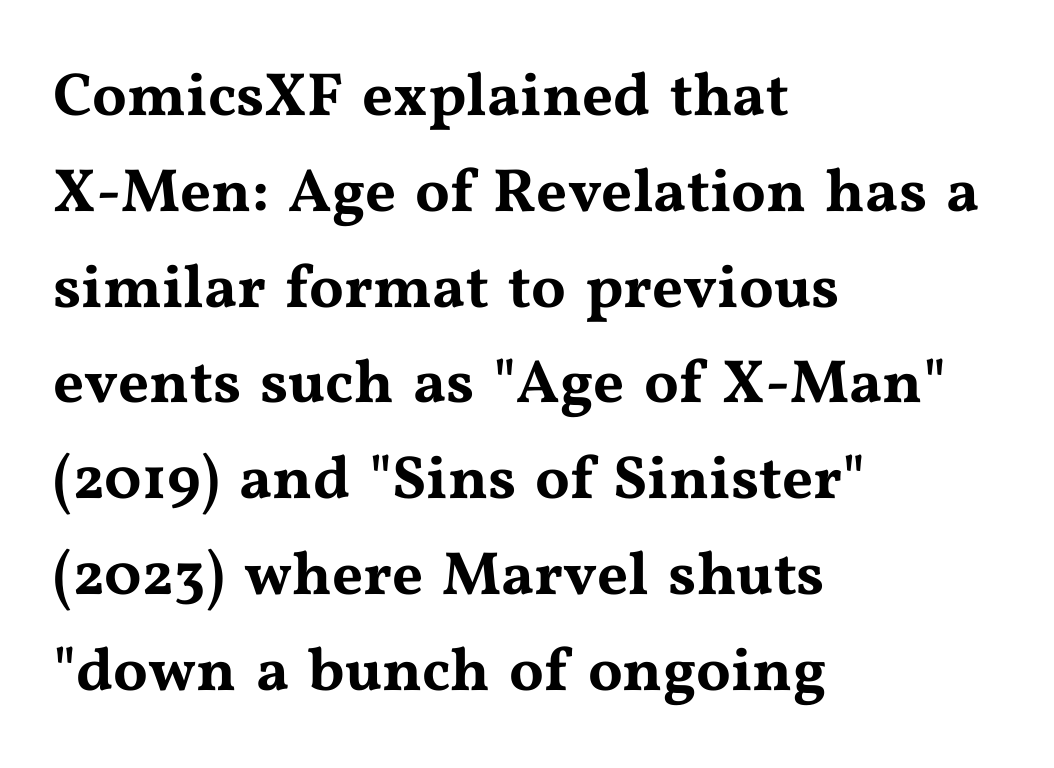
The image shows 61 px wide serif type, upright; set left-aligned, normal line spacing (1.57x), normal letter spacing, not underlined; medium stroke contrast and a medium x-height.
